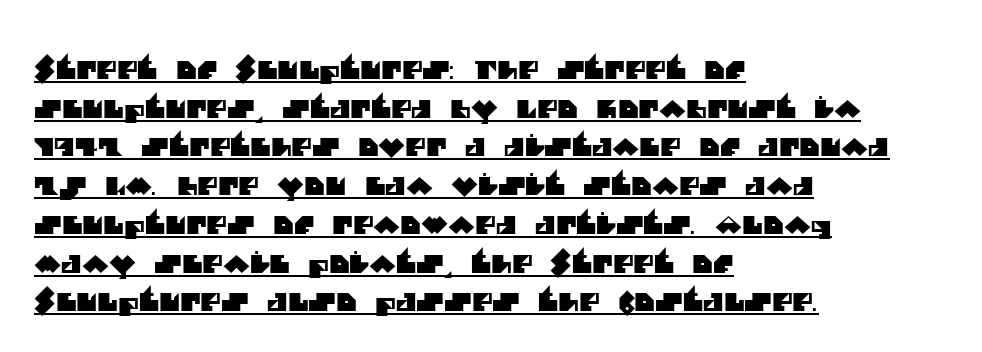
Honestly, the letter spacing is just normal — you wouldn't notice it. The typesetter chose a ragged-right arrangement here. Beneath each row of characters lies a ruled line. Normally led — the rows are evenly, conventionally spaced.
